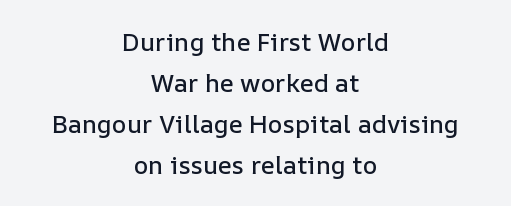
The paragraph has two soft edges and a firm central axis. Ordinary non-slanted type is in use. How are the letters spaced? Ordinarily, with no added tracking. Vertical spacing — default. Just letters on the line, the space beneath them empty.
